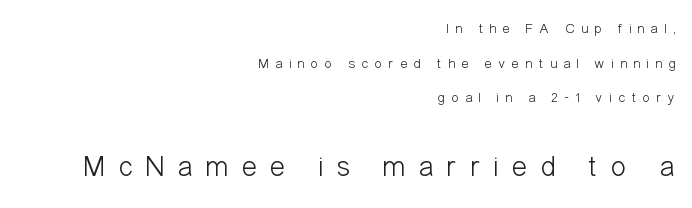
The letters stand straight up with perfectly vertical stems. The typeface chosen for these lines omits serifs. The tracking reads as deliberately expanded to a designer's eye. Of the two passages, the one underneath uses the larger point size. The font sits on the lighter half of the weight spectrum, regular included. Teacher's note: observe the even right margin — that is flush-right alignment.
